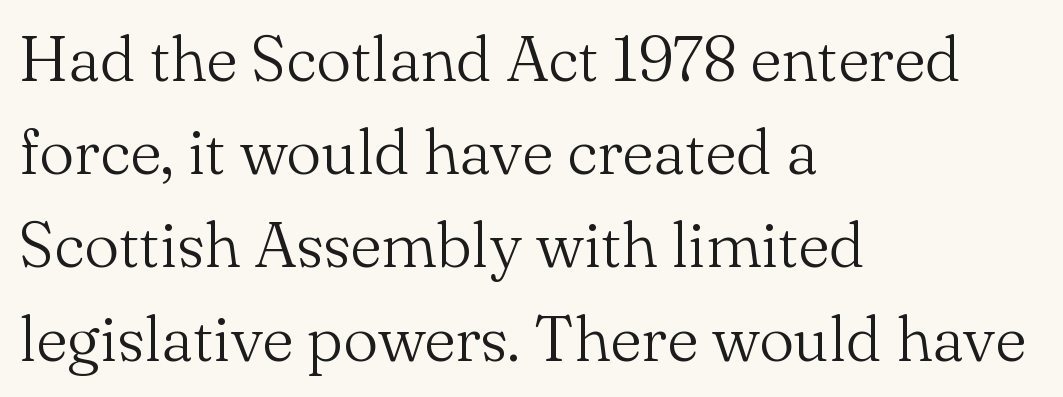
{"serif": "yes", "italic": "no", "bold": "no", "weight": "light", "width": "normal", "stroke_contrast": "medium", "x_height": "small", "monospaced": "no", "underline": "no", "align": "left", "line_spacing": "normal", "line_spacing_ratio": 1.48, "letter_spacing": "normal", "letter_spacing_em": 0.0, "glyph_px": 63}
